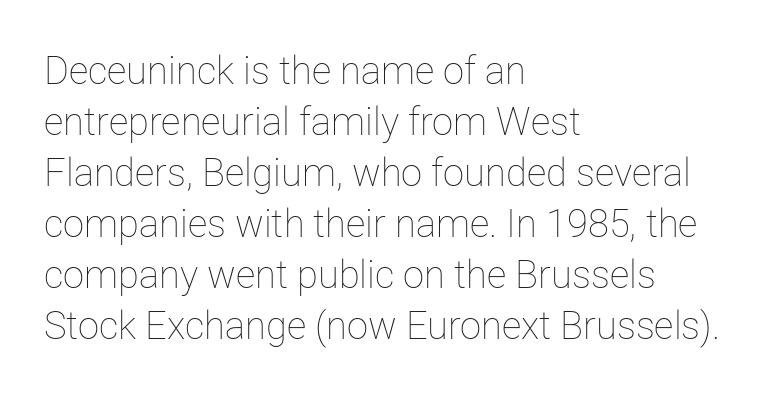
Posture: straight, roman, zero tilt. Short and long lines alike share a common starting point at left. Here the designer chose a conventional face with non-uniform glyph widths. On a weight scale, this lands at 450 or below. The rendering keeps characters at their native spacing. Descenders are the only things crossing below the line.
